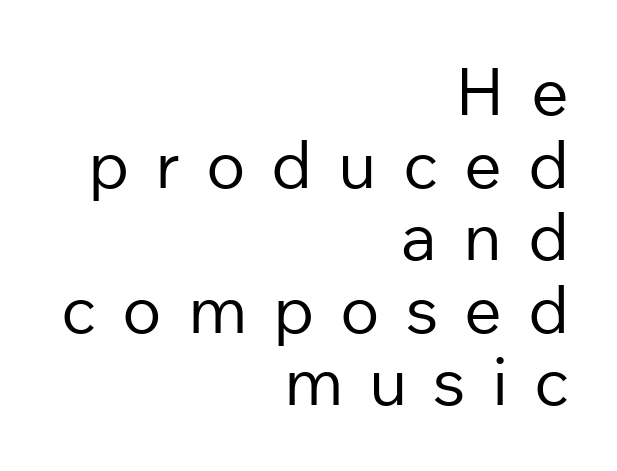
Proportional: the letters do not fall into vertical columns. The block of text is dense from top to bottom, with scant space between rows. Stem width sits at or under what a default text font uses. The setting favours the right margin, as signatures and pull-quotes sometimes do. Letterform terminals end flat and unadorned throughout the passage. Upright lettering throughout.
